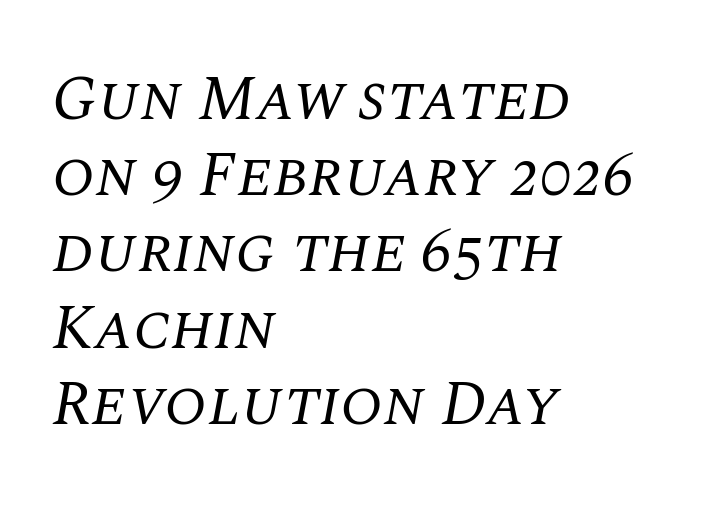
Underline: absent. Compared with ordinary roman type, these characters are visibly tilted. The text block is weighted toward the left margin, trailing off unevenly rightward. What kind of face is this? One with serifs. Looks like regular typesetting: each glyph gets only the width it needs.
